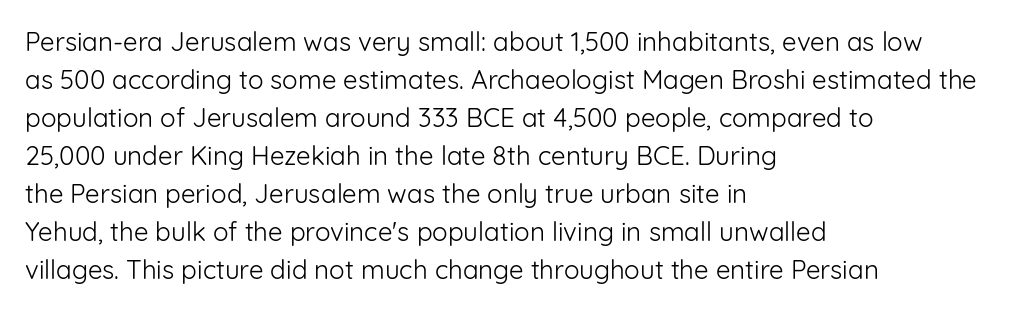
Q: Is the text bold? A: No.
Q: Is the text italic (slanted)? A: No, it is upright.
Q: Is the text underlined? A: No.
Q: How is the paragraph aligned? A: Left-aligned.
Q: Is the spacing between letters normal or unusually wide? A: Normal.
Q: Is the spacing between lines tight, normal or loose? A: Normal.
